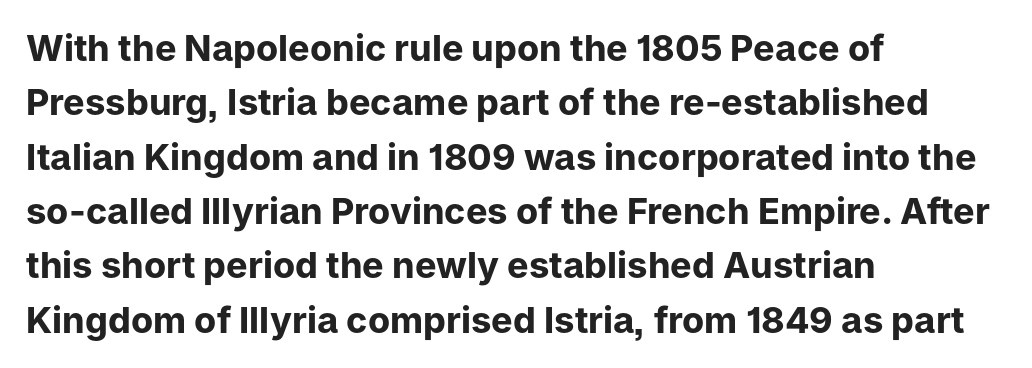
Nope, no serifs anywhere on these letters. Descenders hang freely into open space. The face used here is proportionally spaced, like ordinary book or web type. Compared with a centered layout, this one pins lines to the left instead. Vertically, the passage feels balanced, rows spaced as you'd expect.
